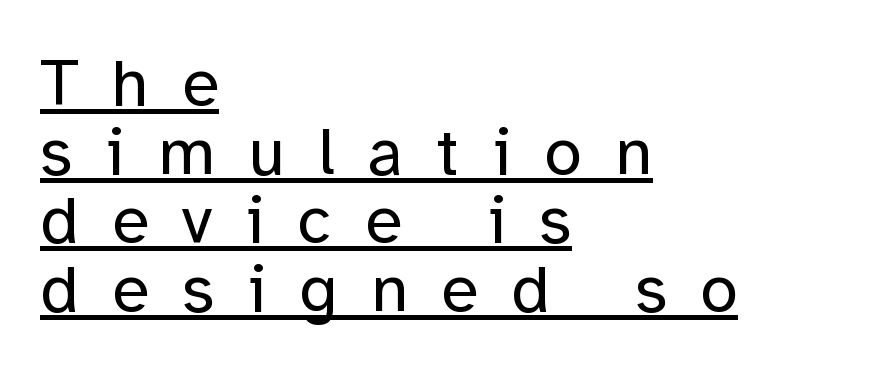
Serif or sans? Sans — the stroke terminals are bare. Notice how descenders almost collide with the ascenders below — that's tight leading. Which margin do the lines hug? The left one — the right edge is uneven. Look at the tracking — it's clearly loosened, letters drifting apart. Every stem runs plumb, perpendicular to the baseline.
